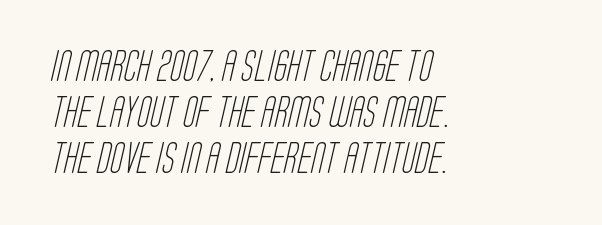
The image shows 31 px light, condensed sans-serif type; set left-aligned, normal line spacing (1.49x), normal letter spacing, not underlined; low stroke contrast and a large x-height.
